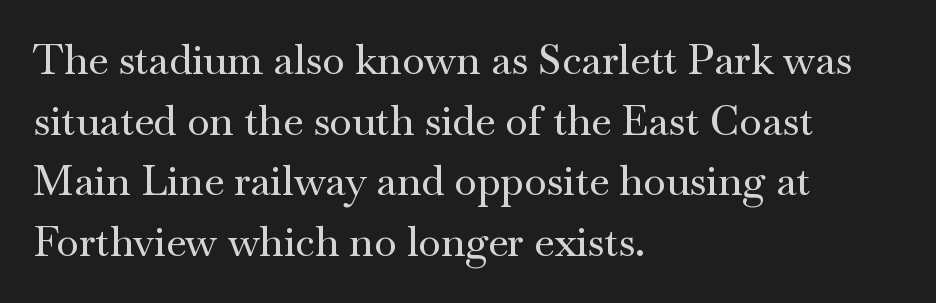
Students, note that the glyphs here touch the page at normal intervals. The line-height multiplier appears to be the usual default. The typeface chosen for these lines features serifs. Anything drawn beneath the words? Only blank space.
